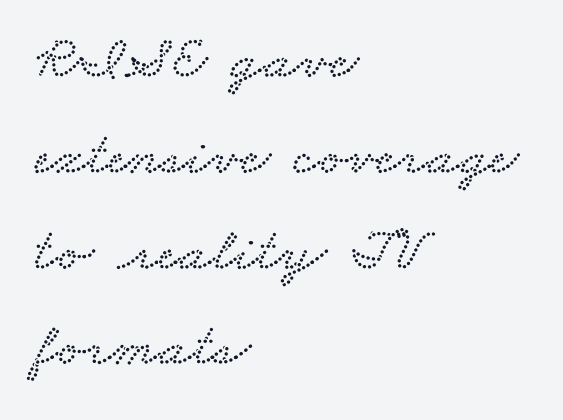
The image shows 61 px wide serif type; set left-aligned, normal line spacing (1.57x), normal letter spacing, not underlined; low stroke contrast and a small x-height.
